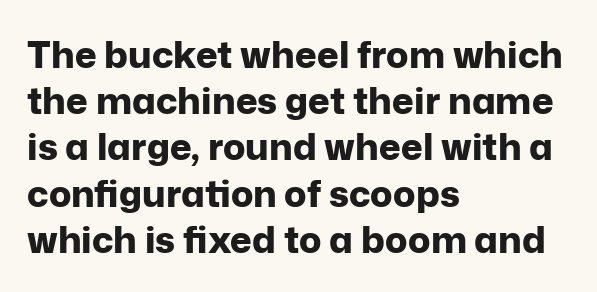
In terms of posture, this sample is upright. Note the varied advance widths — an 'i' is clearly narrower than an 'm'. Weight check: bold — yes, fully. Nobody drew a line under any word here. Casual observation: everything's shoved over to the left. Students, observe: this is what conventionally led text looks like.
